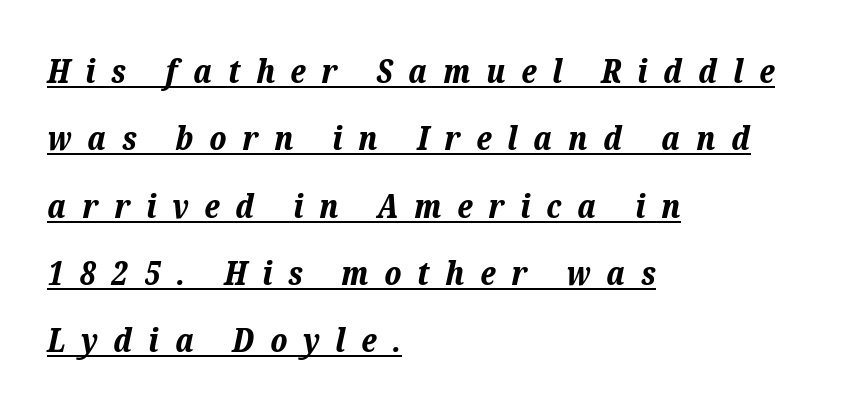
Q: Is the text bold? A: Yes.
Q: Is the text italic (slanted)? A: Yes, it leans right by about 12 degrees.
Q: Is the text underlined? A: Yes.
Q: How is the paragraph aligned? A: Left-aligned.
Q: Is the spacing between letters normal or unusually wide? A: Unusually wide.
Q: Is the spacing between lines tight, normal or loose? A: Loose.
Q: Width (condensed, normal, or wide)? A: Normal.
Q: Stroke contrast? A: Low.
Q: x-height? A: Medium.
Q: Monospaced? A: No.
